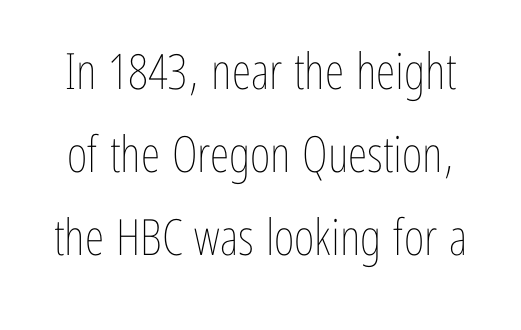
Q: Is the text bold? A: No.
Q: Is the text italic (slanted)? A: No, it is upright.
Q: Is the text underlined? A: No.
Q: Is the spacing between letters normal or unusually wide? A: Normal.
Q: Is the spacing between lines tight, normal or loose? A: Normal.
Q: Width (condensed, normal, or wide)? A: Condensed.
Q: Stroke contrast? A: Low.
Q: x-height? A: Medium.
Q: Monospaced? A: No.
